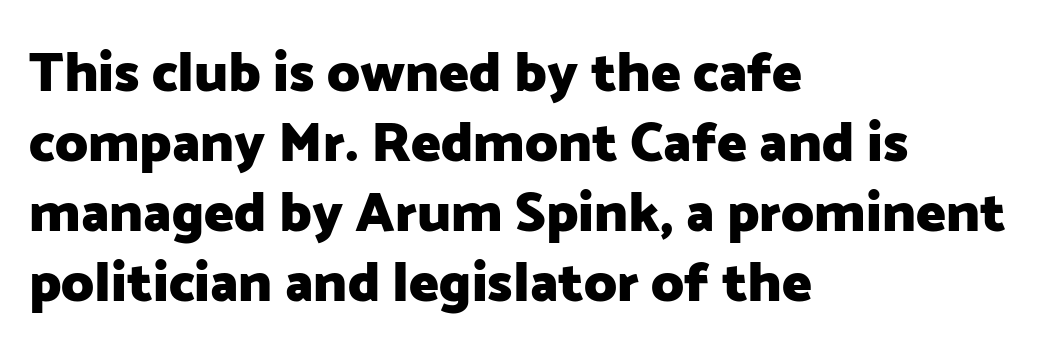
Q: Is the text bold? A: Yes.
Q: Is the text italic (slanted)? A: No, it is upright.
Q: Is the typeface a serif or a sans-serif typeface? A: Sans-serif.
Q: Is the text underlined? A: No.
Q: How is the paragraph aligned? A: Left-aligned.
Q: Is the spacing between letters normal or unusually wide? A: Normal.
Q: Is the spacing between lines tight, normal or loose? A: Normal.
Q: Width (condensed, normal, or wide)? A: Normal.
Q: Stroke contrast? A: Low.
Q: x-height? A: Medium.
Q: Monospaced? A: No.
